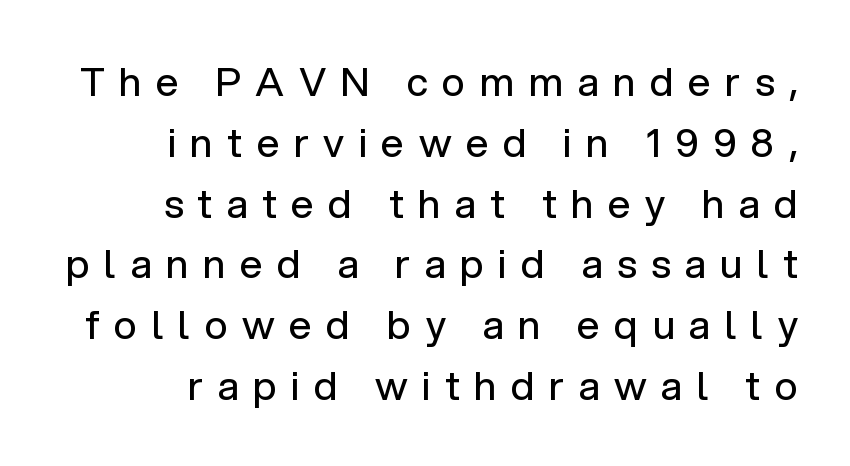
The image shows 40 px regular-weight sans-serif type, upright; set right-aligned, normal line spacing (1.52x), unusually wide letter spacing (+0.36 em), not underlined; low stroke contrast and a medium x-height.
